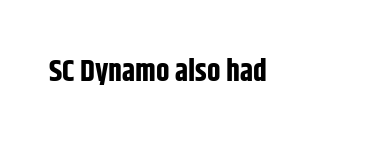
This sample uses an upright cut, with every glyph sitting square on the baseline. The foot of each line stays bare and open. The characters display no serif detailing; their extremities are plain. Heft: maximum for text — a bold. Characters follow at the spacing the type designer built in.
